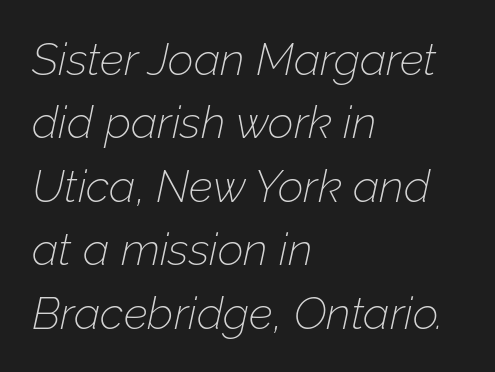
{"italic": "yes", "lean": "right", "slant_degrees": 12, "bold": "no", "weight": "thin", "width": "normal", "stroke_contrast": "low", "x_height": "medium", "monospaced": "no", "underline": "no", "align": "left", "line_spacing": "normal", "line_spacing_ratio": 1.41, "letter_spacing": "normal", "letter_spacing_em": 0.0, "glyph_px": 45}
